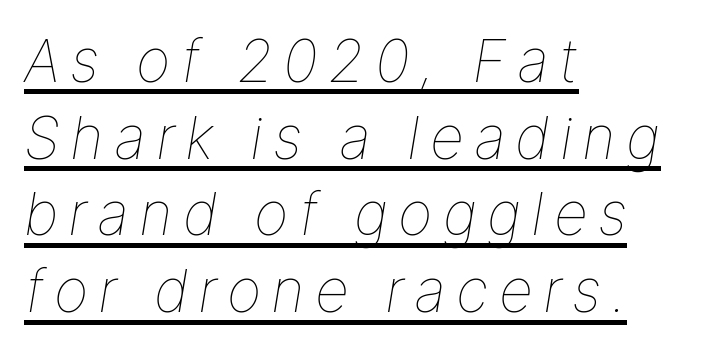
{"italic": "yes", "lean": "right", "slant_degrees": 9, "bold": "no", "weight": "thin", "width": "normal", "stroke_contrast": "low", "x_height": "medium", "monospaced": "no", "underline": "yes", "align": "left", "line_spacing": "normal", "line_spacing_ratio": 1.3, "glyph_px": 59}
